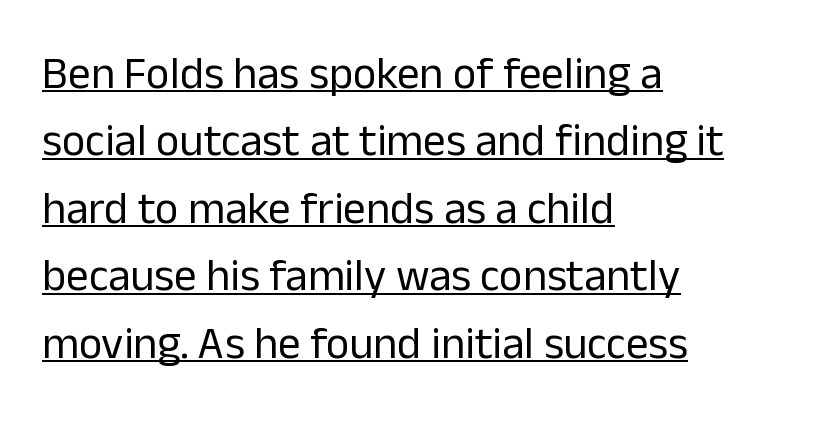
The image shows 45 px regular-weight sans-serif type, upright; set left-aligned, normal line spacing (1.5x), normal letter spacing, underlined; low stroke contrast and a medium x-height.
